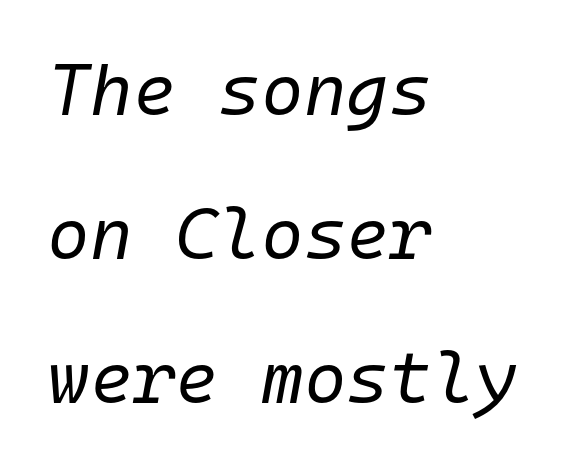
{"italic": "yes", "lean": "right", "slant_degrees": 10, "bold": "no", "weight": "regular", "width": "normal", "stroke_contrast": "low", "x_height": "medium", "monospaced": "yes", "underline": "no", "align": "left", "line_spacing": "loose", "line_spacing_ratio": 1.97, "letter_spacing": "normal", "letter_spacing_em": 0.0, "glyph_px": 73}
